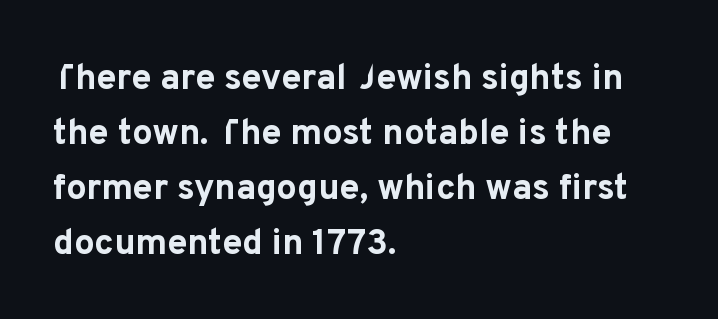
Q: Is the text bold? A: Yes.
Q: Is the text italic (slanted)? A: No, it is upright.
Q: Is the typeface a serif or a sans-serif typeface? A: Sans-serif.
Q: Is the text underlined? A: No.
Q: How is the paragraph aligned? A: Left-aligned.
Q: Is the spacing between letters normal or unusually wide? A: Normal.
Q: Is the spacing between lines tight, normal or loose? A: Normal.
Q: Width (condensed, normal, or wide)? A: Normal.
Q: Stroke contrast? A: Low.
Q: x-height? A: Medium.
Q: Monospaced? A: No.
